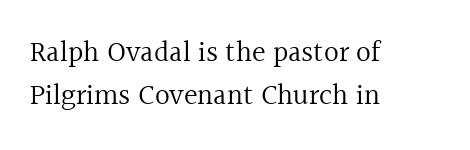
Q: Is the text bold? A: No.
Q: Is the text italic (slanted)? A: No, it is upright.
Q: Is the typeface a serif or a sans-serif typeface? A: Serif.
Q: Is the text underlined? A: No.
Q: How is the paragraph aligned? A: Left-aligned.
Q: Is the spacing between letters normal or unusually wide? A: Normal.
Q: Is the spacing between lines tight, normal or loose? A: Normal.
Q: Width (condensed, normal, or wide)? A: Normal.
Q: x-height? A: Medium.
Q: Monospaced? A: No.
